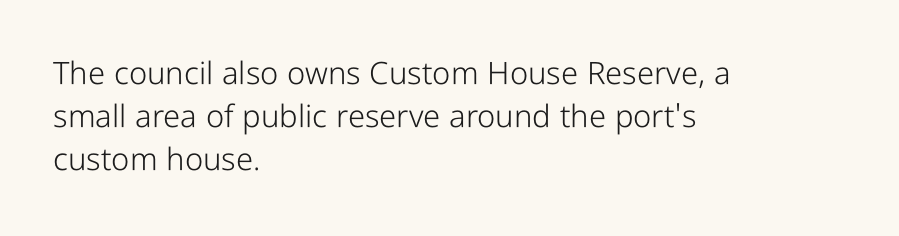
Quick note: underline off. Short note: letters normally spaced. Here the designer chose a conventional face with non-uniform glyph widths. The letters stand straight up with perfectly vertical stems.
